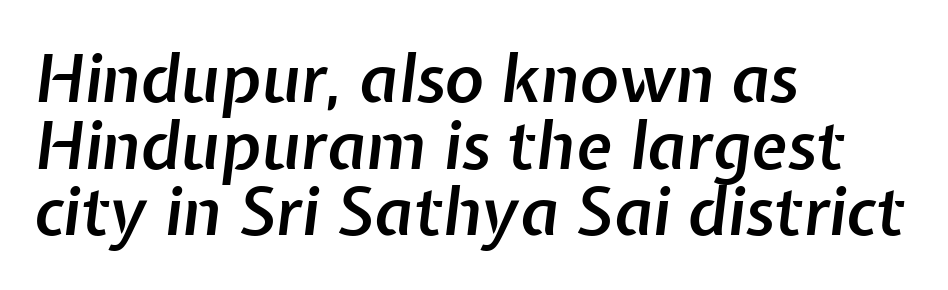
{"italic": "yes", "lean": "right", "slant_degrees": 7, "bold": "semi", "weight": "semibold", "width": "normal", "stroke_contrast": "low", "x_height": "medium", "monospaced": "no", "underline": "no", "align": "left", "line_spacing": "tight", "line_spacing_ratio": 1.01, "letter_spacing": "normal", "letter_spacing_em": 0.0, "glyph_px": 66}
